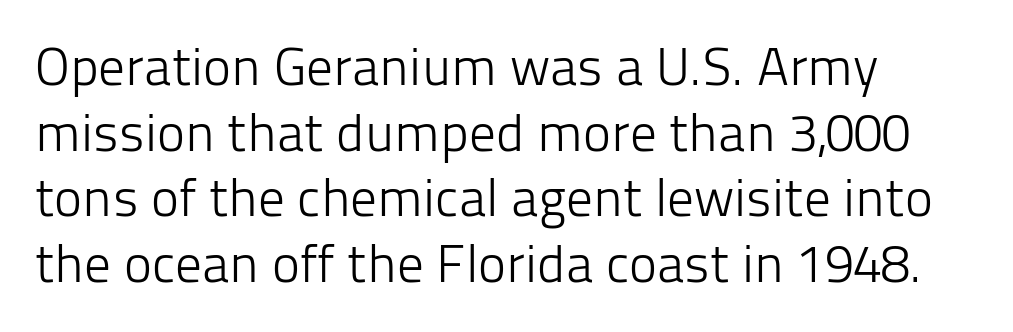
The image shows 53 px light sans-serif type, upright; set left-aligned, line spacing 1.24x, normal letter spacing, not underlined; low stroke contrast and a medium x-height.
